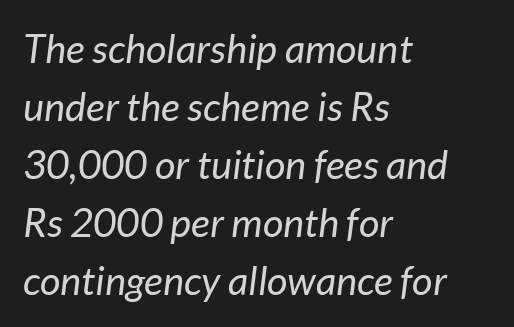
Q: Is the text bold? A: No.
Q: Is the text italic (slanted)? A: Yes, it leans right by about 7 degrees.
Q: Is the text underlined? A: No.
Q: How is the paragraph aligned? A: Left-aligned.
Q: Is the spacing between letters normal or unusually wide? A: Normal.
Q: Is the spacing between lines tight, normal or loose? A: Normal.
Q: Width (condensed, normal, or wide)? A: Normal.
Q: Stroke contrast? A: Low.
Q: x-height? A: Medium.
Q: Monospaced? A: No.
